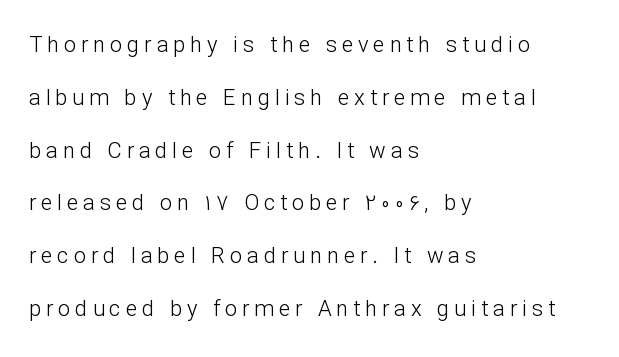
Q: Is the text bold? A: No.
Q: Is the text italic (slanted)? A: No, it is upright.
Q: Is the text underlined? A: No.
Q: How is the paragraph aligned? A: Left-aligned.
Q: Is the spacing between letters normal or unusually wide? A: Unusually wide.
Q: Is the spacing between lines tight, normal or loose? A: Loose.
